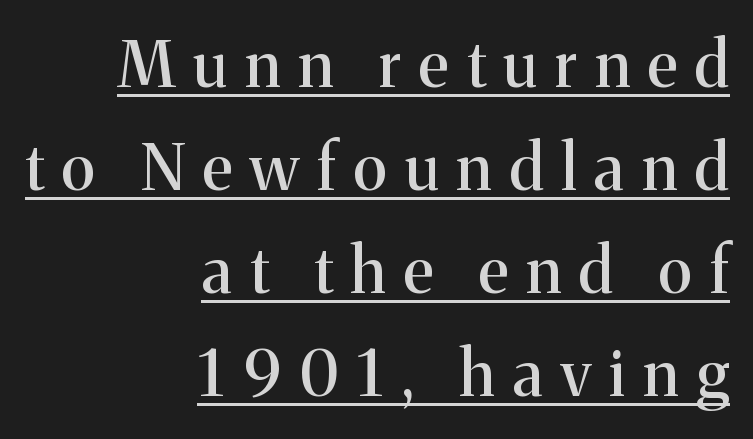
Q: Is the text italic (slanted)? A: No, it is upright.
Q: Is the typeface a serif or a sans-serif typeface? A: Serif.
Q: Is the text underlined? A: Yes.
Q: How is the paragraph aligned? A: Right-aligned.
Q: Is the spacing between letters normal or unusually wide? A: Unusually wide.
Q: Is the spacing between lines tight, normal or loose? A: Normal.
Q: Width (condensed, normal, or wide)? A: Normal.
Q: Stroke contrast? A: Medium.
Q: x-height? A: Medium.
Q: Monospaced? A: No.
